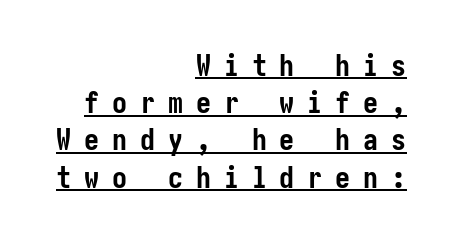
Bold? Absolutely — the strokes are thick and heavy. How are the letters spaced? Widely, with obvious added tracking. The lines are quadded right. Are there feet on the stems? There aren't — it's a sans.
